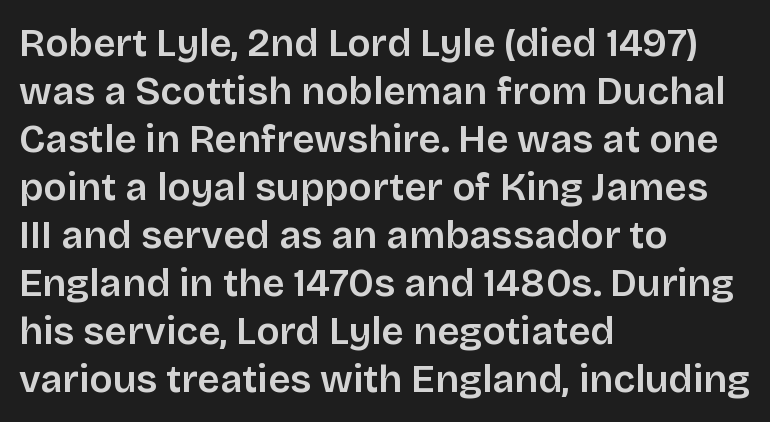
Q: Is the text italic (slanted)? A: No, it is upright.
Q: Is the typeface a serif or a sans-serif typeface? A: Sans-serif.
Q: Is the text underlined? A: No.
Q: How is the paragraph aligned? A: Left-aligned.
Q: Is the spacing between letters normal or unusually wide? A: Normal.
Q: Width (condensed, normal, or wide)? A: Normal.
Q: Stroke contrast? A: Low.
Q: x-height? A: Large.
Q: Monospaced? A: No.
